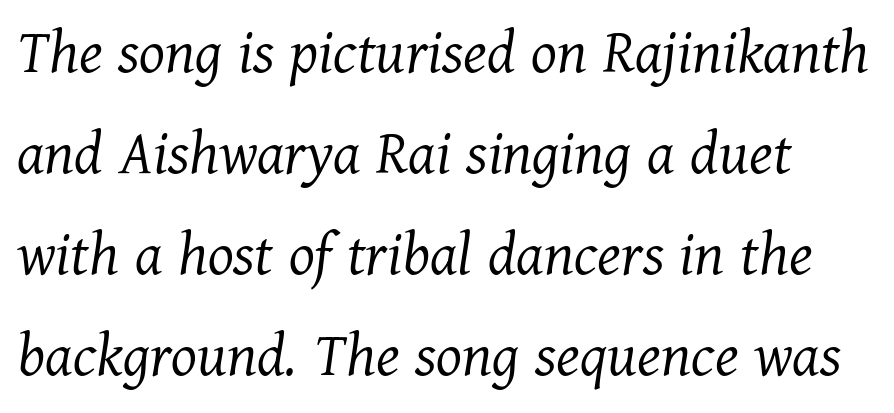
Look at the bottom of the vertical strokes: they flare into serifs here. Underline: absent. No extra ink here — the face is not bold. Tracking value appears to be zero — textbook default spacing. Spacing verdict: proportional, widths tailored to each character.
